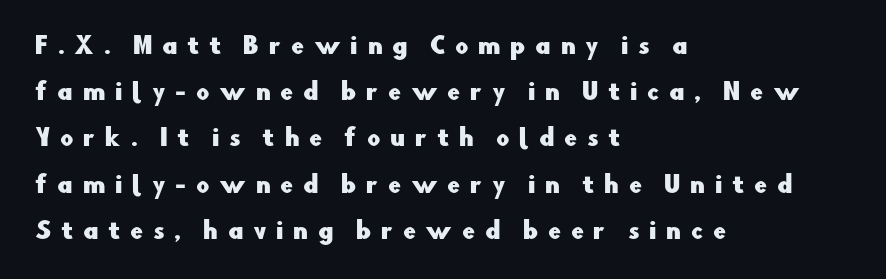
The image shows 23 px text type, upright; set left-aligned, loose line spacing (2.01x), unusually wide letter spacing (+0.42 em), not underlined.
